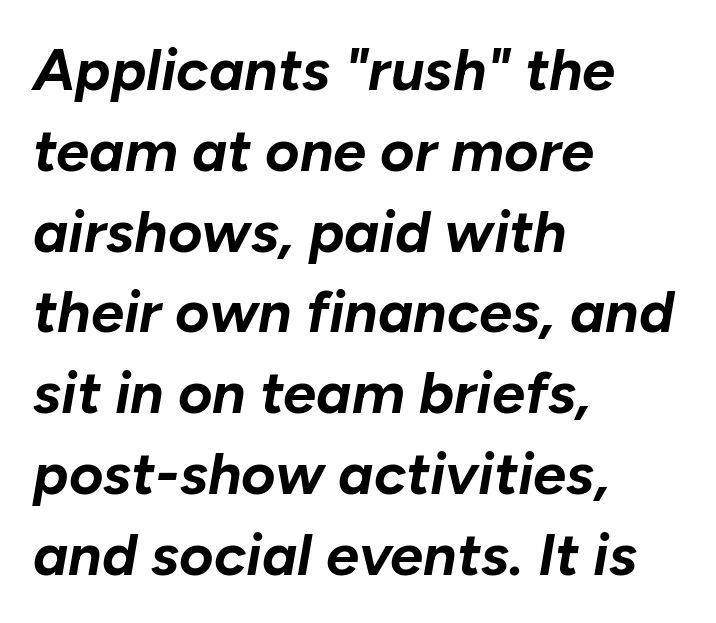
You could call the tracking neutral — neither tight nor loose. Spacing verdict: proportional, widths tailored to each character. Check the space under the baseline: it is left empty. The text carries the slant typical of an italic or oblique font. Regarding leading, the lines here are spaced in the standard way. A student would call this left alignment; a typographer would say flush left, rag right.
